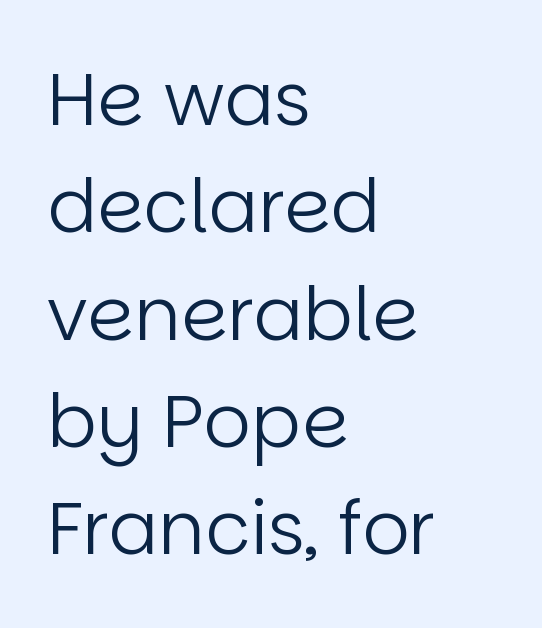
Q: Is the text bold? A: No.
Q: Is the text italic (slanted)? A: No, it is upright.
Q: Is the typeface a serif or a sans-serif typeface? A: Sans-serif.
Q: Is the text underlined? A: No.
Q: How is the paragraph aligned? A: Left-aligned.
Q: Is the spacing between letters normal or unusually wide? A: Normal.
Q: Is the spacing between lines tight, normal or loose? A: Normal.
Q: Width (condensed, normal, or wide)? A: Normal.
Q: Stroke contrast? A: Low.
Q: x-height? A: Large.
Q: Monospaced? A: No.
